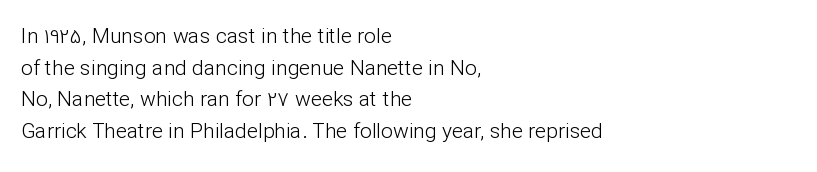
The image shows 21 px text type, upright; set left-aligned, normal line spacing (1.51x), normal letter spacing, not underlined.
